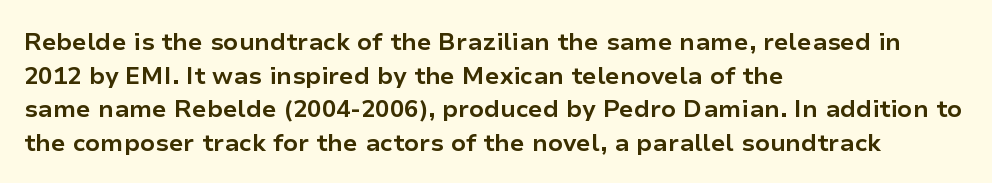
The image shows 24 px bold type, upright; set left-aligned, normal line spacing (1.4x), normal letter spacing, not underlined.
